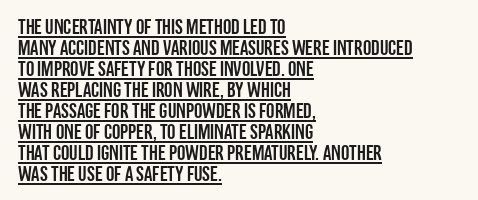
{"italic": "no", "underline": "yes", "align": "left", "line_spacing": "tight", "line_spacing_ratio": 1.0, "letter_spacing": "normal", "letter_spacing_em": 0.0, "glyph_px": 21}
